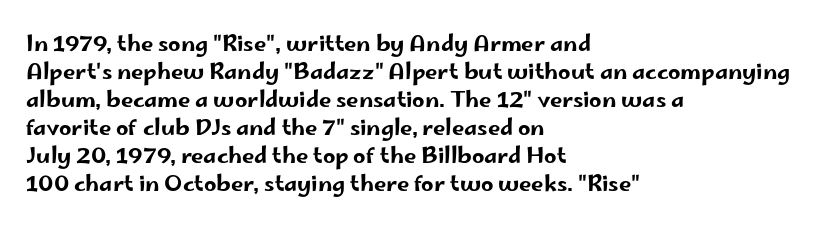
The image shows 22 px text type, upright; set left-aligned, normal line spacing (1.27x), normal letter spacing, not underlined.
